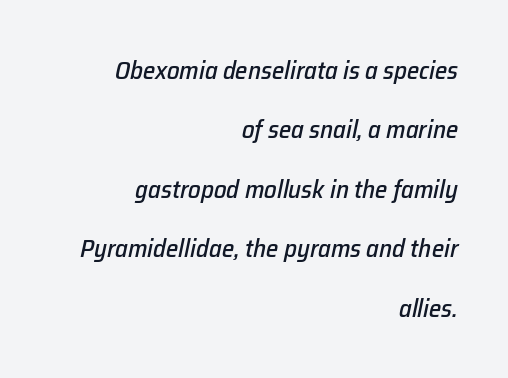
{"italic": "yes", "lean": "right", "slant_degrees": 12, "underline": "no", "align": "right", "line_spacing": "loose", "line_spacing_ratio": 2.38, "letter_spacing": "normal", "letter_spacing_em": 0.0, "glyph_px": 25}
